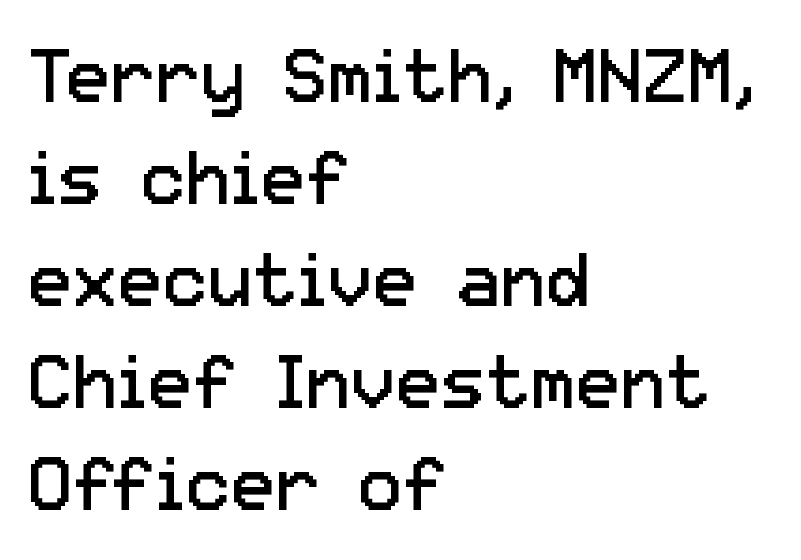
Q: Is the text bold? A: No.
Q: Is the text italic (slanted)? A: No, it is upright.
Q: Is the typeface a serif or a sans-serif typeface? A: Sans-serif.
Q: Is the text underlined? A: No.
Q: How is the paragraph aligned? A: Left-aligned.
Q: Is the spacing between letters normal or unusually wide? A: Normal.
Q: Is the spacing between lines tight, normal or loose? A: Normal.
Q: Width (condensed, normal, or wide)? A: Normal.
Q: Stroke contrast? A: Low.
Q: x-height? A: Medium.
Q: Monospaced? A: No.
